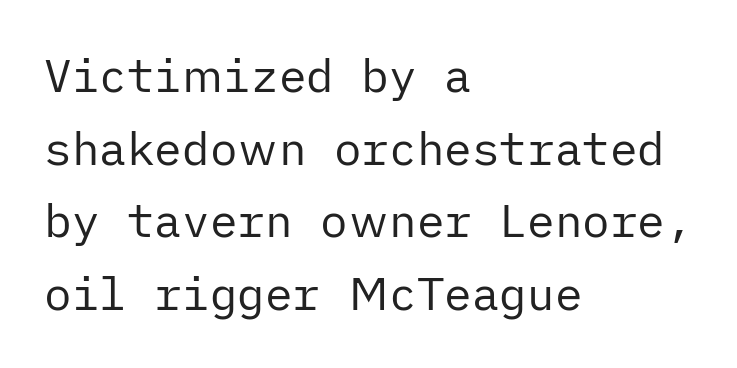
{"serif": "no", "italic": "no", "bold": "no", "weight": "regular", "width": "normal", "stroke_contrast": "low", "x_height": "medium", "underline": "no", "align": "left", "line_spacing": "normal", "line_spacing_ratio": 1.58, "letter_spacing": "normal", "letter_spacing_em": 0.0, "glyph_px": 46}
